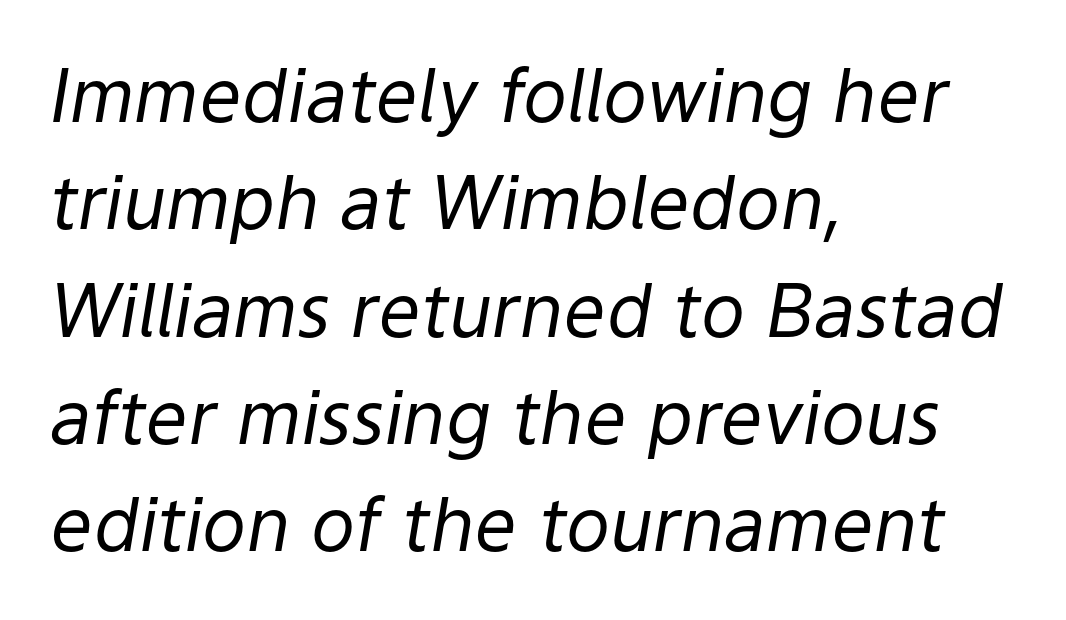
Q: Is the text bold? A: No.
Q: Is the text italic (slanted)? A: Yes, it leans right by about 9 degrees.
Q: Is the text underlined? A: No.
Q: How is the paragraph aligned? A: Left-aligned.
Q: Is the spacing between letters normal or unusually wide? A: Normal.
Q: Is the spacing between lines tight, normal or loose? A: Normal.
Q: Width (condensed, normal, or wide)? A: Normal.
Q: Stroke contrast? A: Low.
Q: x-height? A: Medium.
Q: Monospaced? A: No.
